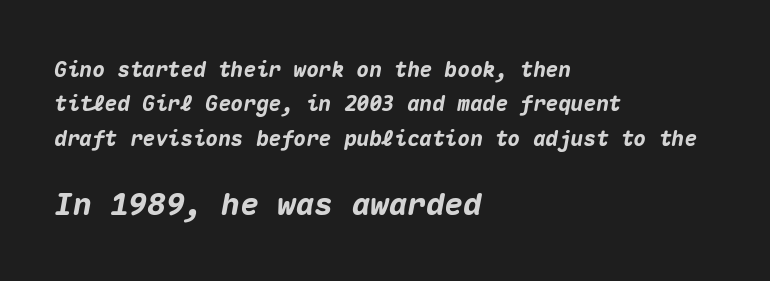
{"italic": "yes", "lean": "right", "slant_degrees": 10, "bold": "yes", "weight": "heavy", "width": "normal", "stroke_contrast": "medium", "x_height": "medium", "monospaced": "yes", "underline": "no", "align": "left", "line_spacing": "normal", "line_spacing_ratio": 1.64, "letter_spacing": "normal", "letter_spacing_em": 0.0, "larger_block": "second", "size_ratio": 1.48, "glyph_px": 31}
